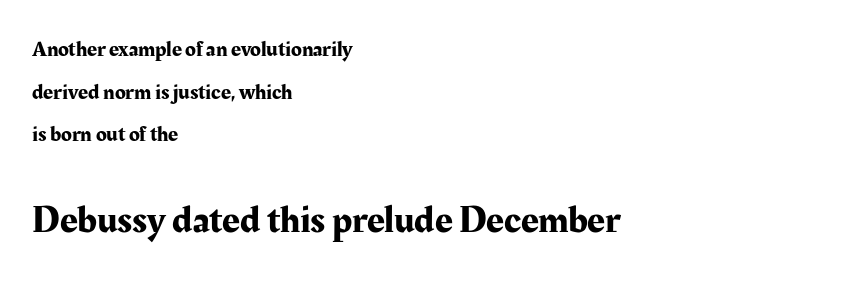
{"serif": "yes", "italic": "no", "width": "normal", "stroke_contrast": "medium", "x_height": "medium", "monospaced": "no", "underline": "no", "align": "left", "line_spacing": "loose", "line_spacing_ratio": 1.94, "letter_spacing": "normal", "letter_spacing_em": 0.0, "larger_block": "second", "size_ratio": 1.77, "glyph_px": 39}
